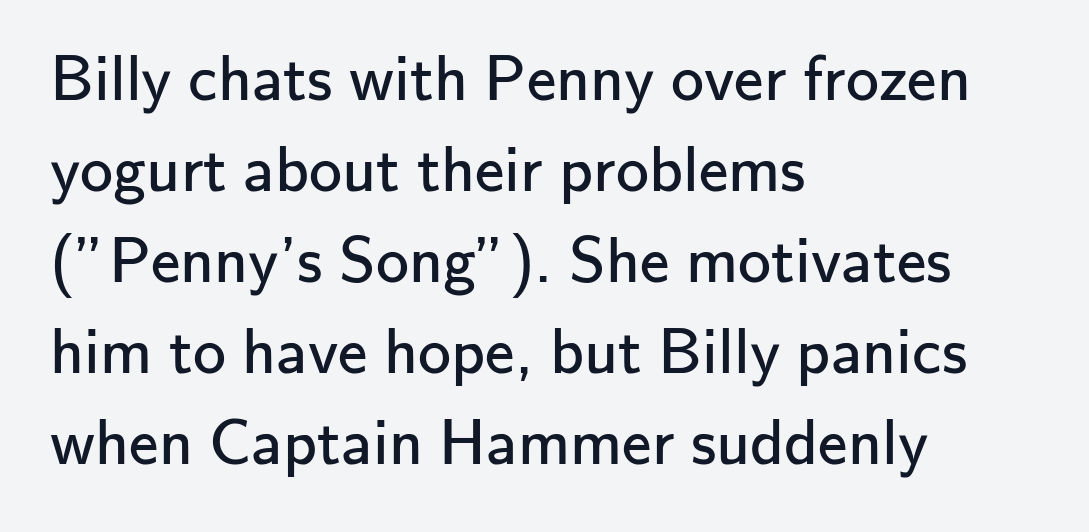
The image shows 66 px regular-weight sans-serif type, upright; set left-aligned, normal line spacing (1.38x), normal letter spacing, not underlined; low stroke contrast and a small x-height.
